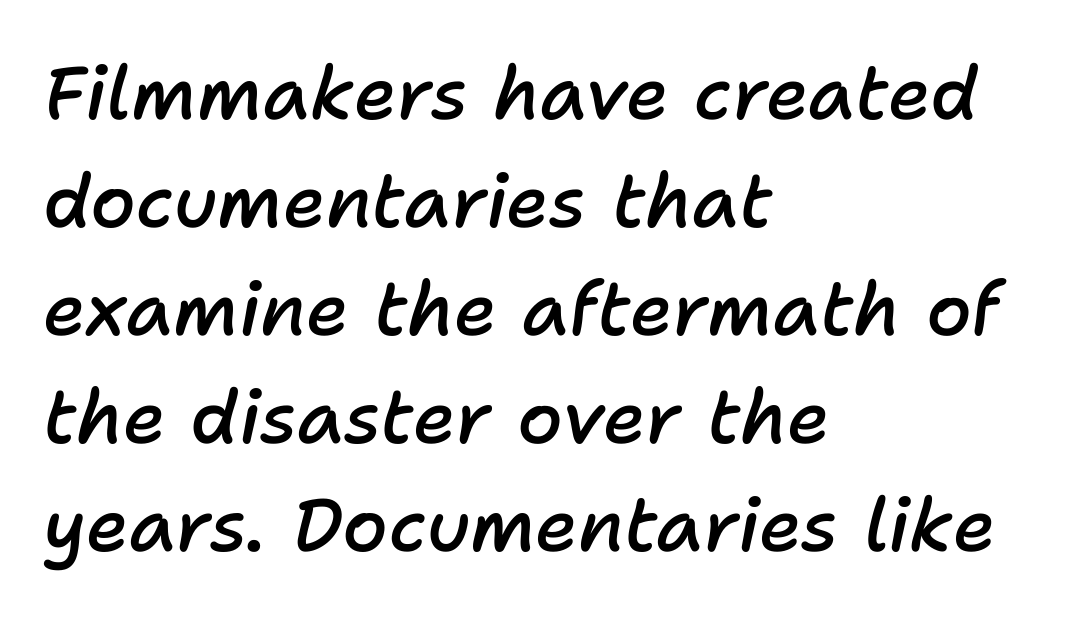
Bare-footed words on every line. You could call the tracking neutral — neither tight nor loose. Look at the stroke-to-counter ratio: somewhat heavy, a semibold. The glyphs look as if they've been sheared to an angle. In terms of leading, this rendering sits right in the middle.
